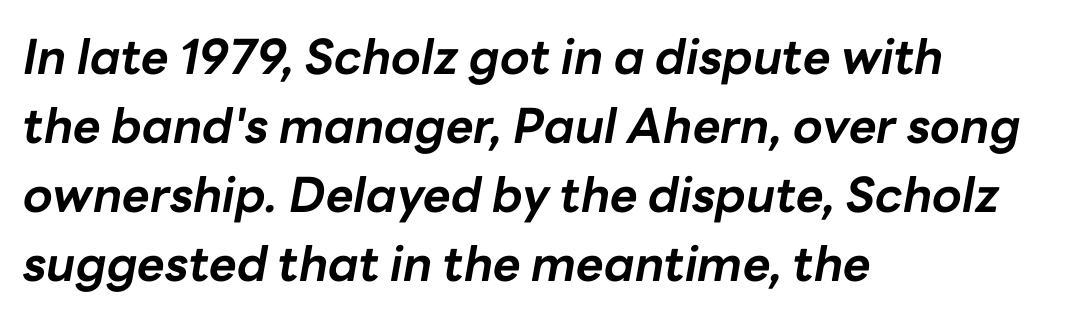
Q: Is the text bold? A: Yes.
Q: Is the text italic (slanted)? A: Yes, it leans right by about 10 degrees.
Q: Is the text underlined? A: No.
Q: How is the paragraph aligned? A: Left-aligned.
Q: Is the spacing between letters normal or unusually wide? A: Normal.
Q: Is the spacing between lines tight, normal or loose? A: Normal.
Q: Width (condensed, normal, or wide)? A: Normal.
Q: Stroke contrast? A: Low.
Q: x-height? A: Medium.
Q: Monospaced? A: No.
